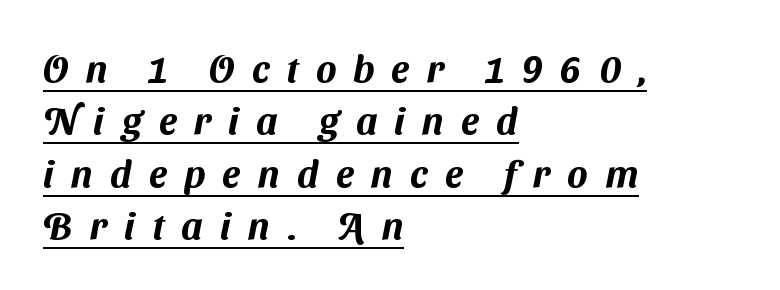
The image shows 38 px sans-serif type; set left-aligned, normal line spacing (1.38x), unusually wide letter spacing (+0.45 em), underlined; medium stroke contrast and a medium x-height.
